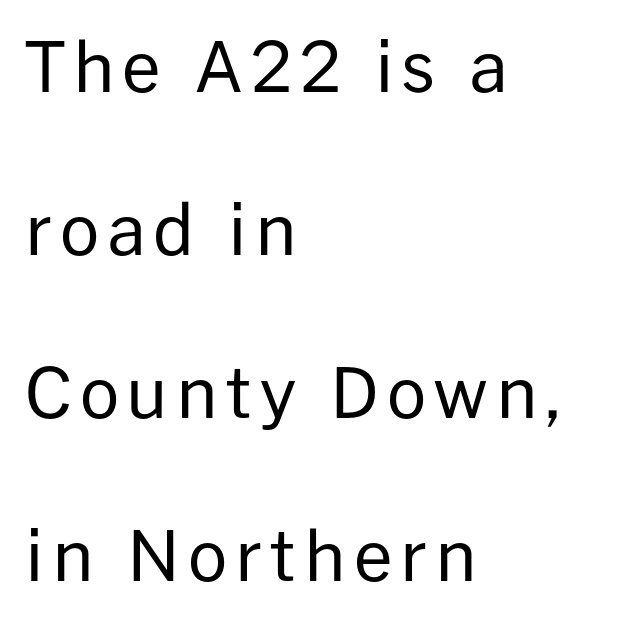
Stems and bowls with no extra thickness — not bold. The type family on display is of the sans-serif kind. Proportional: the letters do not fall into vertical columns. This sample trades compactness for vertical openness between lines. Posture: vertical. Layout note: lines flush left.
